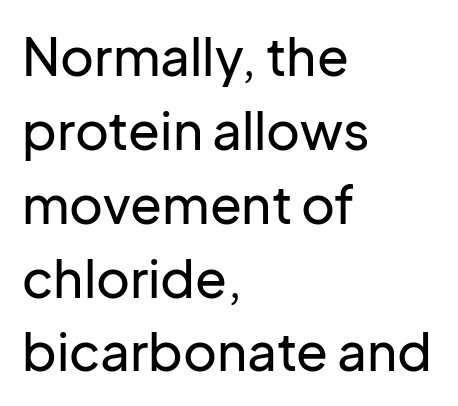
Regular leading. The string is rendered with underlining switched off. The passage shown is typed in a proportional face where columns would drift. Standard letterfit; no display-style spreading of the glyphs.
